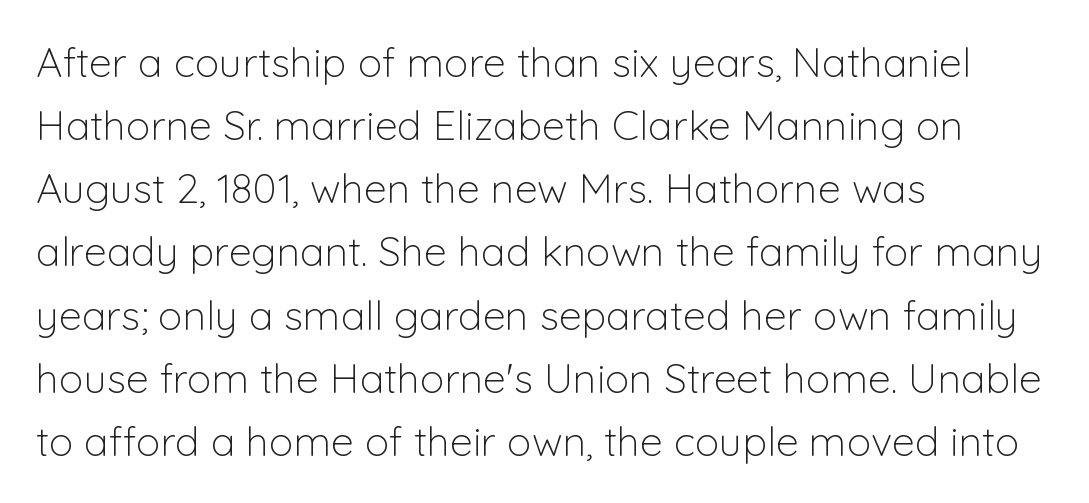
{"serif": "no", "italic": "no", "bold": "no", "weight": "light", "width": "normal", "stroke_contrast": "low", "x_height": "medium", "monospaced": "no", "underline": "no", "align": "left", "line_spacing": "normal", "line_spacing_ratio": 1.54, "letter_spacing": "normal", "letter_spacing_em": 0.0, "glyph_px": 41}
